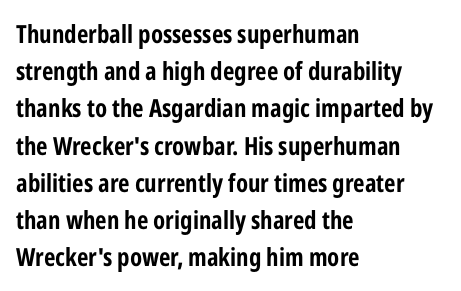
Q: Is the text bold? A: Yes.
Q: Is the text italic (slanted)? A: No, it is upright.
Q: Is the text underlined? A: No.
Q: How is the paragraph aligned? A: Left-aligned.
Q: Is the spacing between letters normal or unusually wide? A: Normal.
Q: Is the spacing between lines tight, normal or loose? A: Normal.
